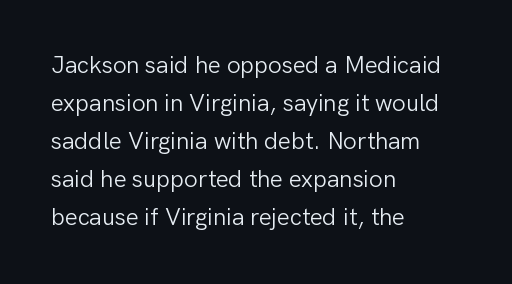
Q: Is the text bold? A: No.
Q: Is the text italic (slanted)? A: No, it is upright.
Q: Is the text underlined? A: No.
Q: How is the paragraph aligned? A: Left-aligned.
Q: Is the spacing between letters normal or unusually wide? A: Normal.
Q: Is the spacing between lines tight, normal or loose? A: Normal.
